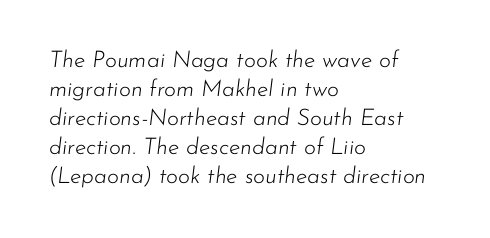
If you drew a ruler down the left edge, every line would touch it. This sample uses an oblique cut, with every glyph tilted off the vertical. The cut favours lightness, reaching ordinary text weight at its darkest. Check under the words: just untouched page.
